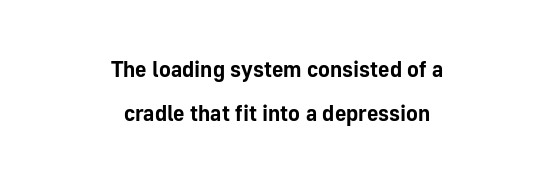
Q: Is the text bold? A: Yes.
Q: Is the text italic (slanted)? A: No, it is upright.
Q: Is the text underlined? A: No.
Q: How is the paragraph aligned? A: Centered.
Q: Is the spacing between letters normal or unusually wide? A: Normal.
Q: Is the spacing between lines tight, normal or loose? A: Loose.
